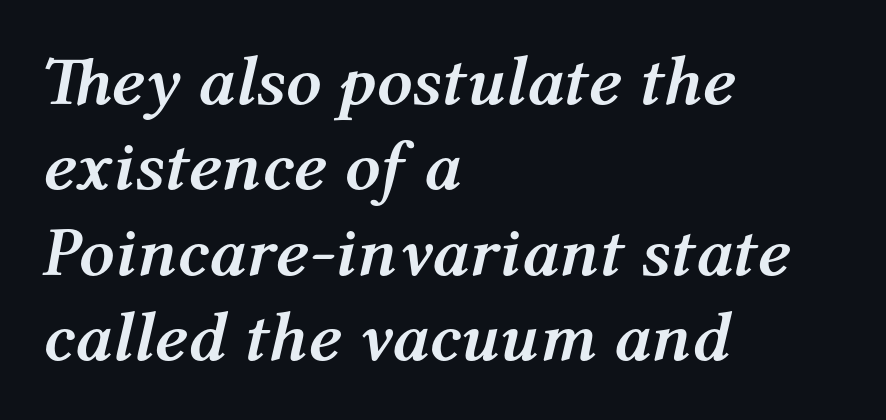
The image shows 70 px semibold type, italic (leaning right); set left-aligned, line spacing 1.22x, normal letter spacing, not underlined; medium stroke contrast and a medium x-height.
